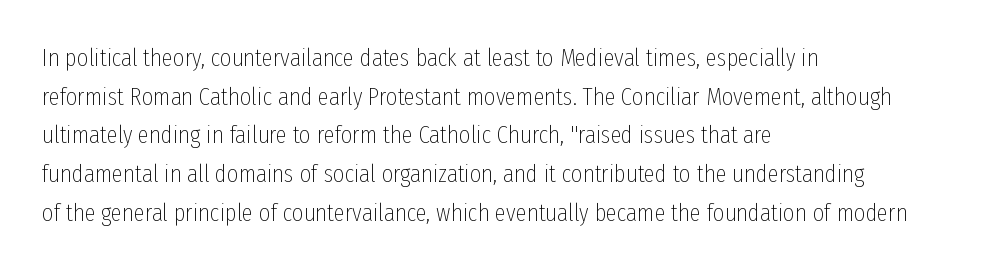
The image shows 25 px text type, upright; set left-aligned, normal line spacing (1.55x), normal letter spacing, not underlined.
